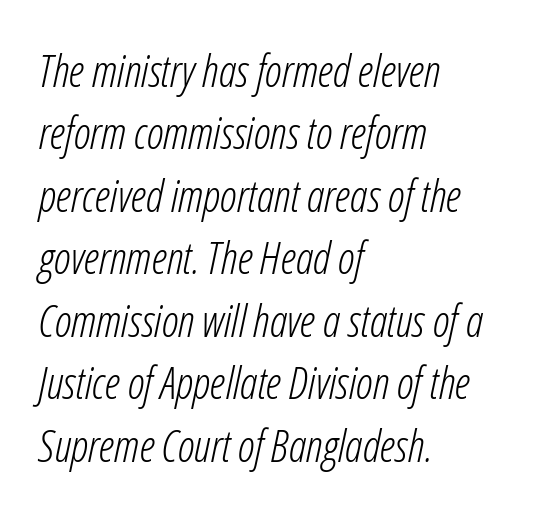
{"italic": "yes", "lean": "right", "slant_degrees": 12, "bold": "no", "weight": "light", "width": "condensed", "stroke_contrast": "low", "x_height": "medium", "monospaced": "no", "underline": "no", "align": "left", "line_spacing": "normal", "line_spacing_ratio": 1.42, "letter_spacing": "normal", "letter_spacing_em": 0.0, "glyph_px": 44}
